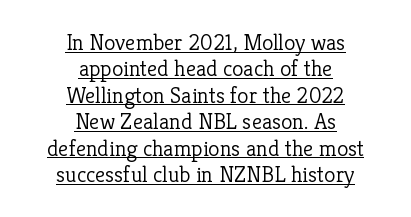
The image shows 23 px text type, upright; set centered, tight line spacing (1.15x), normal letter spacing, underlined.
